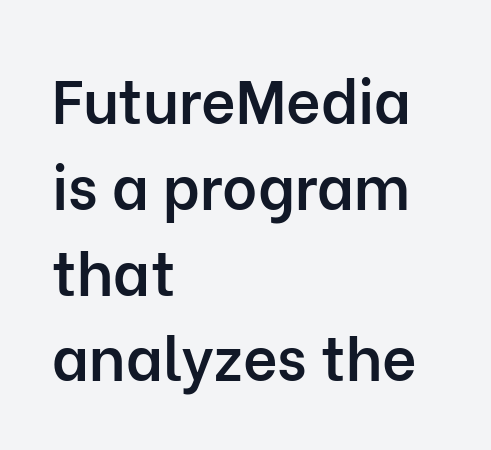
Underline: absent. The rag falls on the right side of this text block. Type style note: lacks serifs. Short note: letters normally spaced. Students, observe: this is what conventionally led text looks like. A bit beefed up — I'd call it semibold rather than bold.
